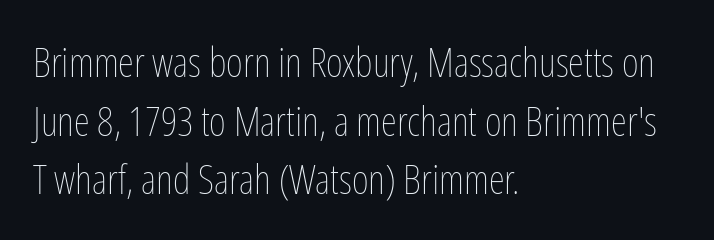
{"italic": "no", "bold": "no", "weight": "thin", "width": "condensed", "stroke_contrast": "low", "x_height": "medium", "monospaced": "no", "underline": "no", "align": "left", "line_spacing": "normal", "line_spacing_ratio": 1.43, "letter_spacing": "normal", "letter_spacing_em": 0.0, "glyph_px": 41}
